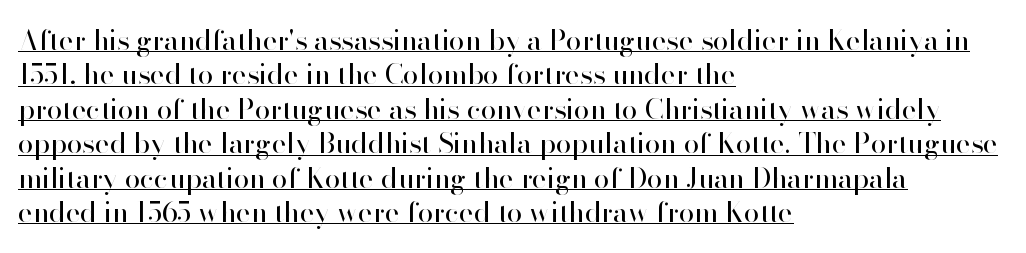
Q: Is the text bold? A: No.
Q: Is the text italic (slanted)? A: No, it is upright.
Q: Is the typeface a serif or a sans-serif typeface? A: Sans-serif.
Q: Is the text underlined? A: Yes.
Q: How is the paragraph aligned? A: Left-aligned.
Q: Is the spacing between letters normal or unusually wide? A: Normal.
Q: Width (condensed, normal, or wide)? A: Normal.
Q: Stroke contrast? A: High.
Q: x-height? A: Small.
Q: Monospaced? A: No.
